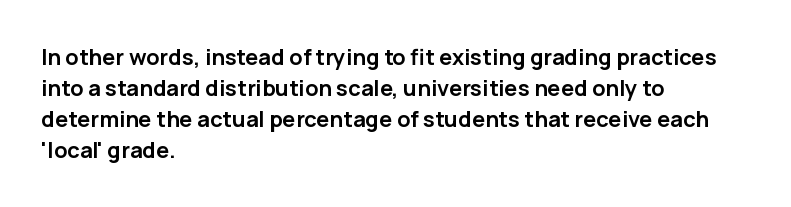
Q: Is the text bold? A: Yes.
Q: Is the text italic (slanted)? A: No, it is upright.
Q: Is the text underlined? A: No.
Q: How is the paragraph aligned? A: Left-aligned.
Q: Is the spacing between letters normal or unusually wide? A: Normal.
Q: Is the spacing between lines tight, normal or loose? A: Normal.
